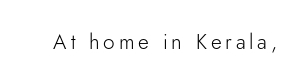
The image shows 21 px text type, upright; set not underlined.
